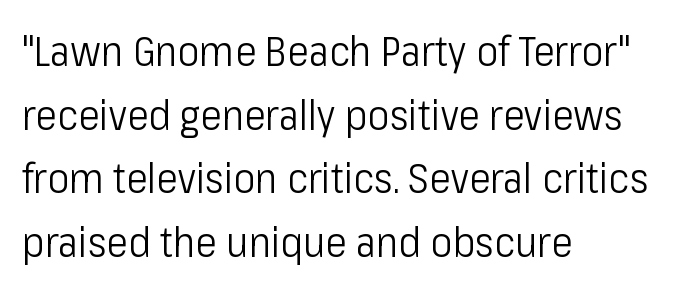
The foot of each line stays bare and open. One-word summary of the alignment: left. The characters display no serif detailing; their extremities are plain. This reads as an unemphasized weight, regular at the heaviest.
